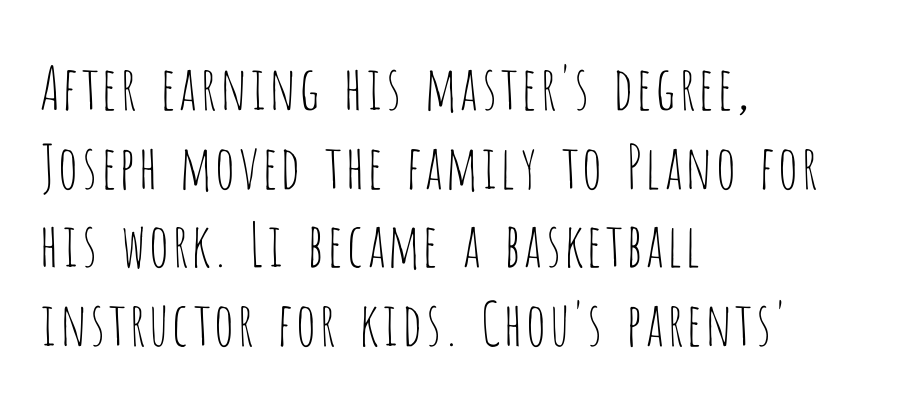
{"serif": "no", "italic": "no", "bold": "no", "weight": "thin", "width": "condensed", "stroke_contrast": "low", "x_height": "large", "monospaced": "no", "underline": "no", "align": "left", "line_spacing": "normal", "line_spacing_ratio": 1.31, "letter_spacing": "normal", "letter_spacing_em": 0.0, "glyph_px": 60}
